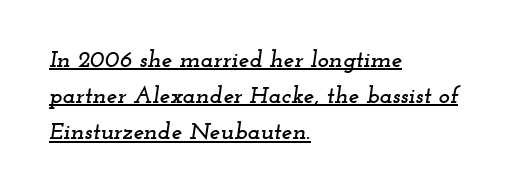
The image shows 24 px text type, italic (leaning right); set left-aligned, normal line spacing (1.51x), normal letter spacing, underlined.
